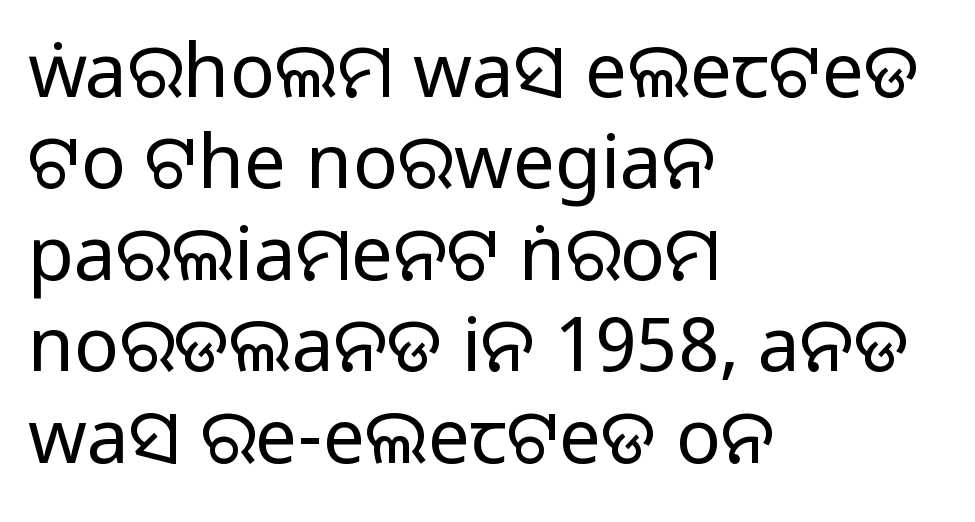
Nothing unusual about the tracking: characters are spaced as the font intends. Is the type heavy? It reads as light-to-regular instead. The words here are not underlined. The paragraph has a hard left edge and a soft right edge.
